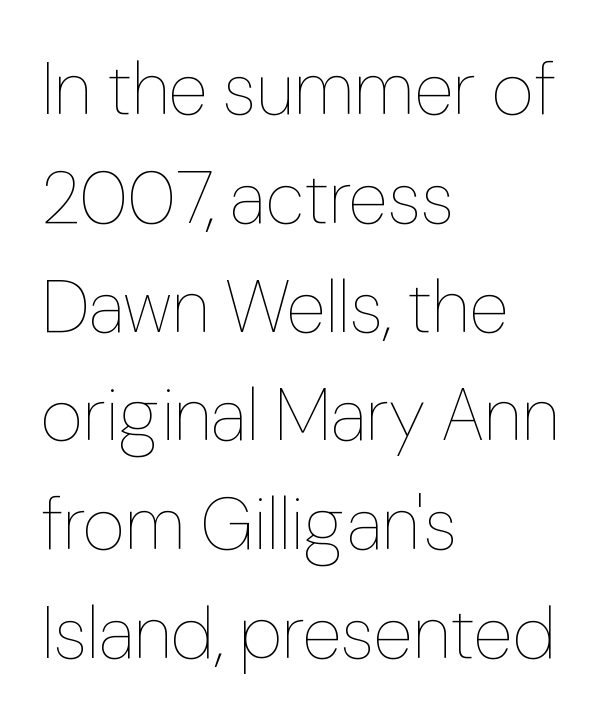
Q: Is the text bold? A: No.
Q: Is the text italic (slanted)? A: No, it is upright.
Q: Is the text underlined? A: No.
Q: How is the paragraph aligned? A: Left-aligned.
Q: Is the spacing between letters normal or unusually wide? A: Normal.
Q: Is the spacing between lines tight, normal or loose? A: Normal.
Q: Width (condensed, normal, or wide)? A: Normal.
Q: Stroke contrast? A: Low.
Q: x-height? A: Medium.
Q: Monospaced? A: No.
